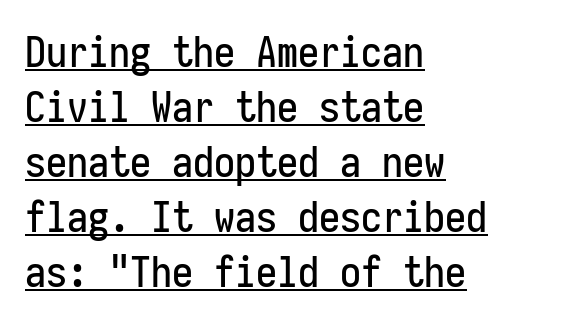
Q: Is the text italic (slanted)? A: No, it is upright.
Q: Is the typeface a serif or a sans-serif typeface? A: Sans-serif.
Q: Is the text underlined? A: Yes.
Q: How is the paragraph aligned? A: Left-aligned.
Q: Is the spacing between letters normal or unusually wide? A: Normal.
Q: Is the spacing between lines tight, normal or loose? A: Normal.
Q: Width (condensed, normal, or wide)? A: Condensed.
Q: Stroke contrast? A: Low.
Q: x-height? A: Medium.
Q: Monospaced? A: Yes.
